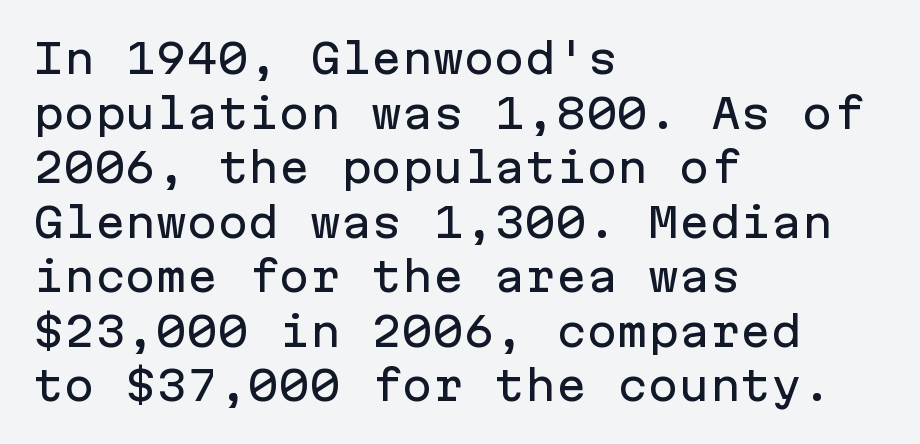
Q: Is the text italic (slanted)? A: No, it is upright.
Q: Is the typeface a serif or a sans-serif typeface? A: Sans-serif.
Q: Is the text underlined? A: No.
Q: How is the paragraph aligned? A: Left-aligned.
Q: Is the spacing between letters normal or unusually wide? A: Normal.
Q: Is the spacing between lines tight, normal or loose? A: Normal.
Q: Width (condensed, normal, or wide)? A: Normal.
Q: Stroke contrast? A: Low.
Q: x-height? A: Medium.
Q: Monospaced? A: Yes.
